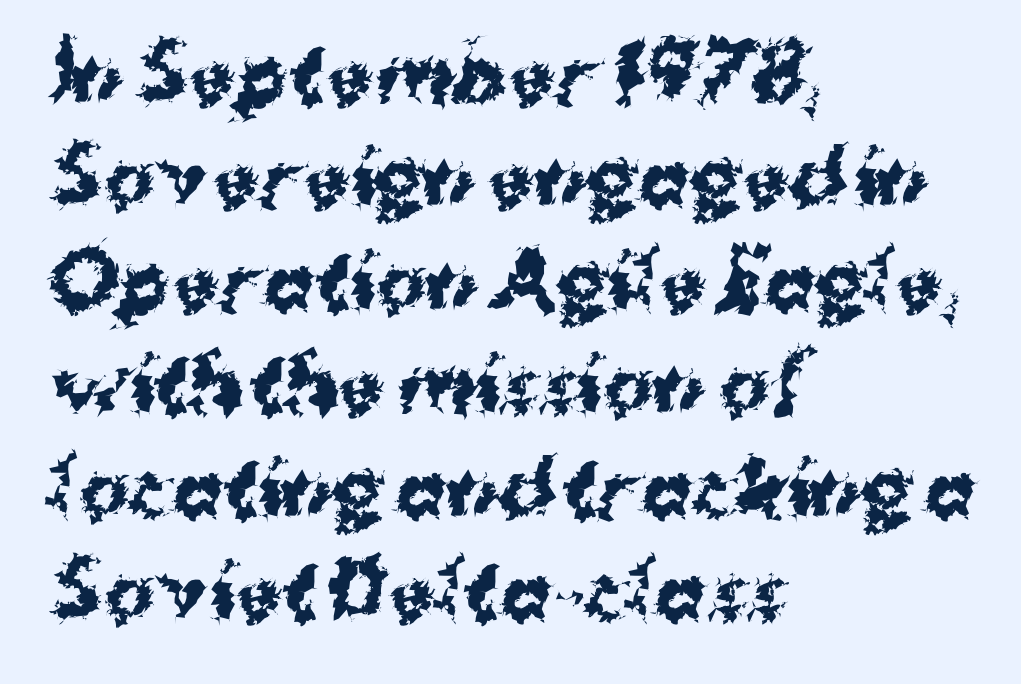
Q: Is the text bold? A: Yes.
Q: Is the text italic (slanted)? A: Yes.
Q: Is the typeface a serif or a sans-serif typeface? A: Sans-serif.
Q: Is the text underlined? A: No.
Q: How is the paragraph aligned? A: Left-aligned.
Q: Is the spacing between letters normal or unusually wide? A: Normal.
Q: Is the spacing between lines tight, normal or loose? A: Normal.
Q: Width (condensed, normal, or wide)? A: Normal.
Q: Stroke contrast? A: Medium.
Q: x-height? A: Medium.
Q: Monospaced? A: No.
